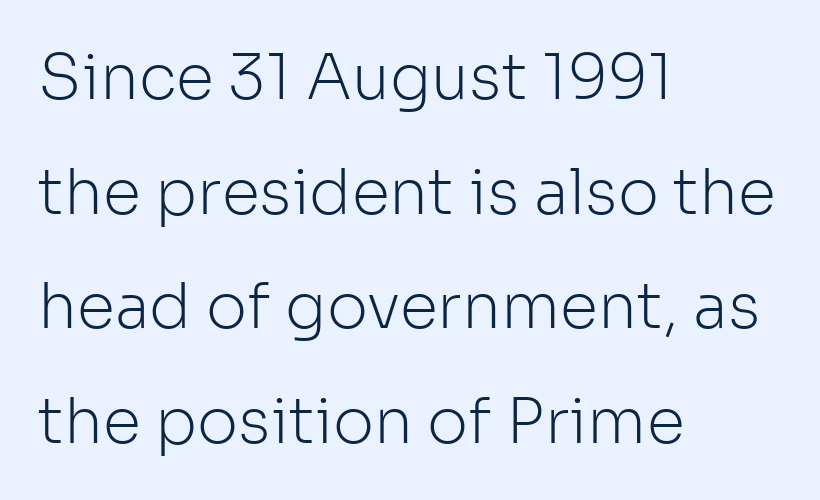
Underlining? Definitely not there. The ragged edge is on the right, which tells us the setting is flush left. Every character sits straight up, as roman type does. Observe the ordinary spacing: letters are neighbours, not strangers. Here the designer chose a conventional face with non-uniform glyph widths.
